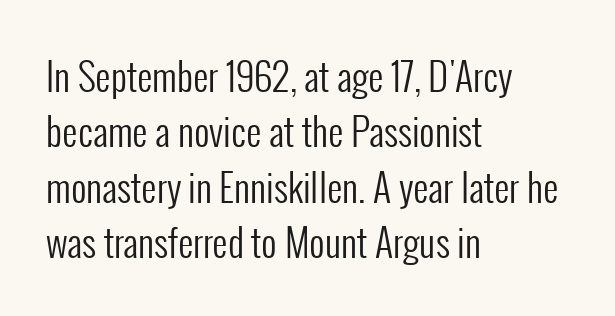
Q: Is the text bold? A: No.
Q: Is the text italic (slanted)? A: No, it is upright.
Q: Is the typeface a serif or a sans-serif typeface? A: Sans-serif.
Q: Is the text underlined? A: No.
Q: How is the paragraph aligned? A: Left-aligned.
Q: Is the spacing between letters normal or unusually wide? A: Normal.
Q: Is the spacing between lines tight, normal or loose? A: Normal.
Q: Width (condensed, normal, or wide)? A: Condensed.
Q: Stroke contrast? A: Low.
Q: x-height? A: Medium.
Q: Monospaced? A: No.
